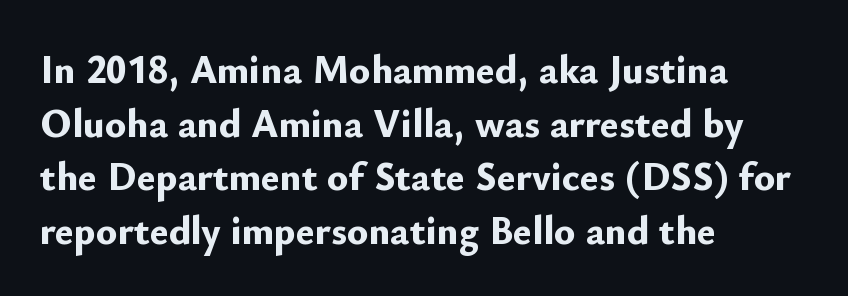
Q: Is the text bold? A: Yes.
Q: Is the text italic (slanted)? A: No, it is upright.
Q: Is the typeface a serif or a sans-serif typeface? A: Sans-serif.
Q: Is the text underlined? A: No.
Q: How is the paragraph aligned? A: Left-aligned.
Q: Is the spacing between letters normal or unusually wide? A: Normal.
Q: Is the spacing between lines tight, normal or loose? A: Normal.
Q: Width (condensed, normal, or wide)? A: Normal.
Q: Stroke contrast? A: Low.
Q: x-height? A: Small.
Q: Monospaced? A: No.
